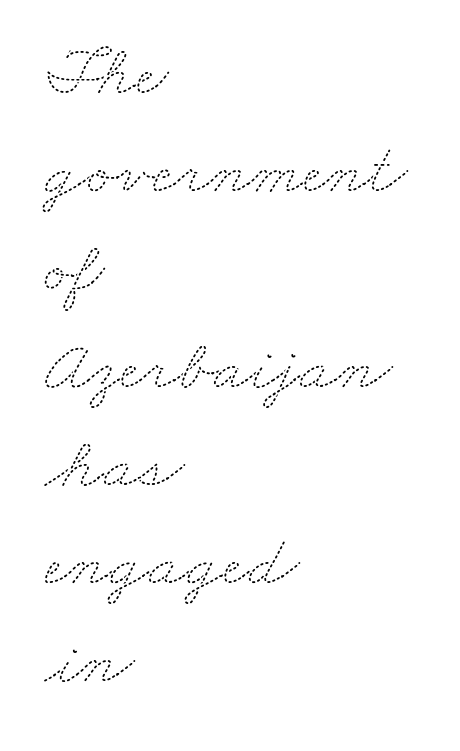
{"bold": "no", "weight": "thin", "width": "wide", "stroke_contrast": "medium", "x_height": "small", "monospaced": "no", "underline": "no", "align": "left", "line_spacing": "normal", "line_spacing_ratio": 1.36, "letter_spacing": "normal", "letter_spacing_em": 0.0, "glyph_px": 72}
